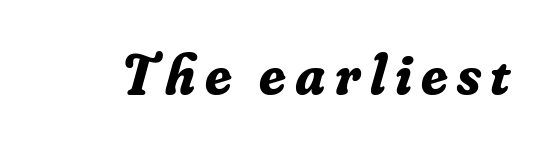
{"serif": "yes", "italic": "yes", "lean": "right", "slant_degrees": 16, "bold": "yes", "weight": "bold", "width": "normal", "stroke_contrast": "low", "x_height": "small", "monospaced": "no", "underline": "no", "glyph_px": 58}
